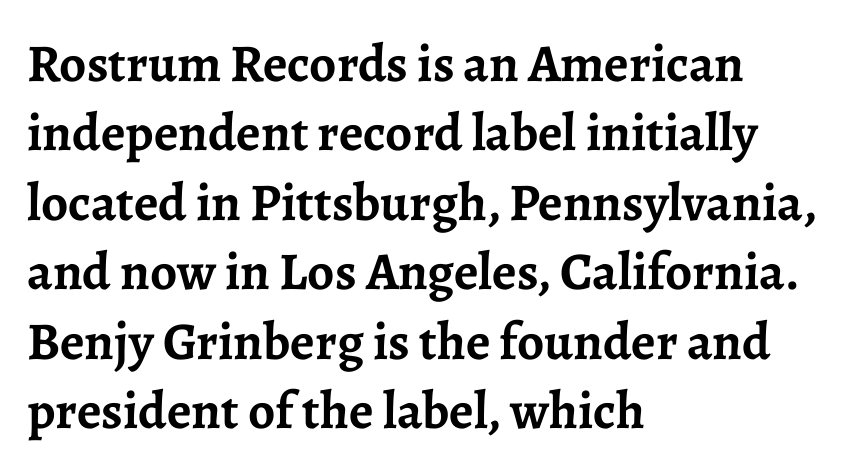
{"serif": "yes", "italic": "no", "bold": "yes", "weight": "semibold", "width": "normal", "stroke_contrast": "low", "x_height": "medium", "monospaced": "no", "underline": "no", "align": "left", "line_spacing": "normal", "line_spacing_ratio": 1.31, "letter_spacing": "normal", "letter_spacing_em": 0.0, "glyph_px": 53}
